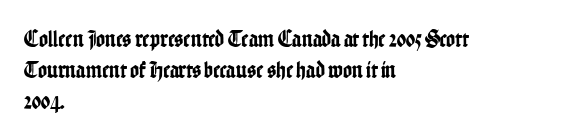
Q: Is the text italic (slanted)? A: No, it is upright.
Q: Is the text underlined? A: No.
Q: How is the paragraph aligned? A: Left-aligned.
Q: Is the spacing between letters normal or unusually wide? A: Normal.
Q: Is the spacing between lines tight, normal or loose? A: Normal.
